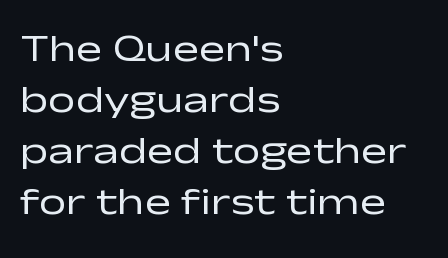
The image shows 39 px regular-weight, wide sans-serif type, upright; set left-aligned, normal line spacing (1.31x), normal letter spacing, not underlined; low stroke contrast and a medium x-height.
